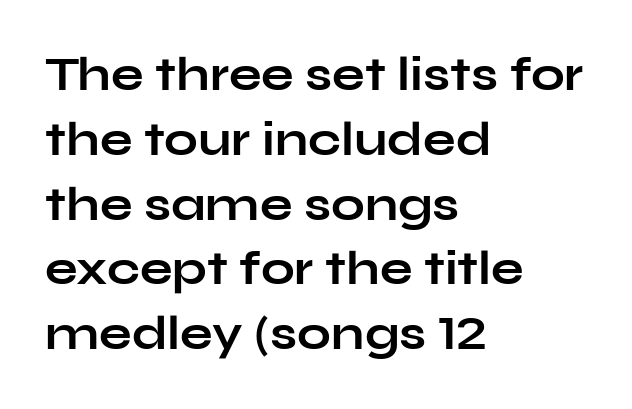
Each glyph is drawn with heavy, bold strokes. Lines of text with bare space underneath. Does the leading feel generous? No, just average. Tracking here is standard; glyphs follow each other at the usual distance.
